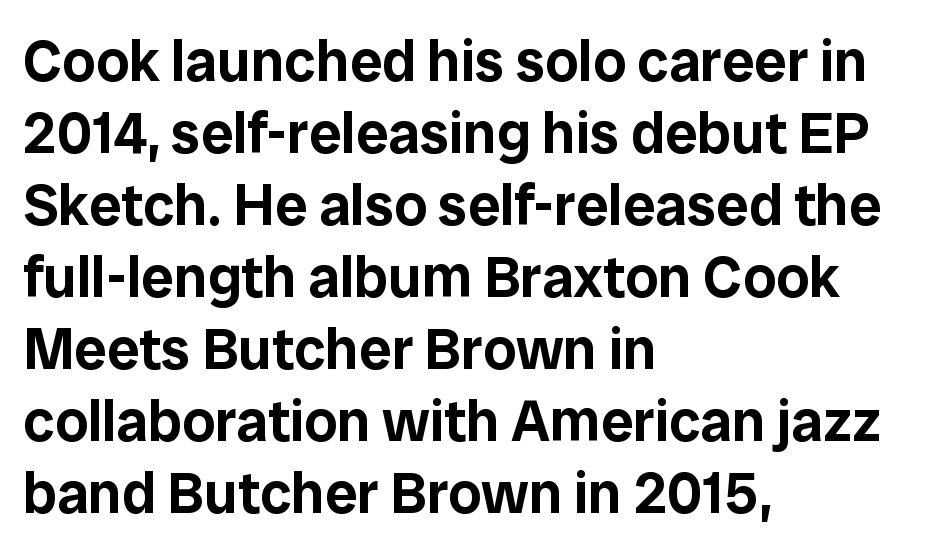
Nope, not italic — everything's standing straight. The typesetter chose a ragged-right arrangement here. A bare baseline throughout the passage. You can tell from the bare stems that sans-serif type was used. Is this a fixed-width face? No — the glyphs have proportional, varying widths.
